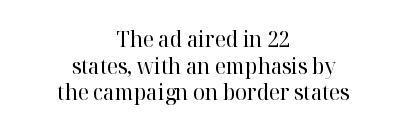
The image shows 22 px text type, upright; set centered, line spacing 1.21x, normal letter spacing, not underlined.
